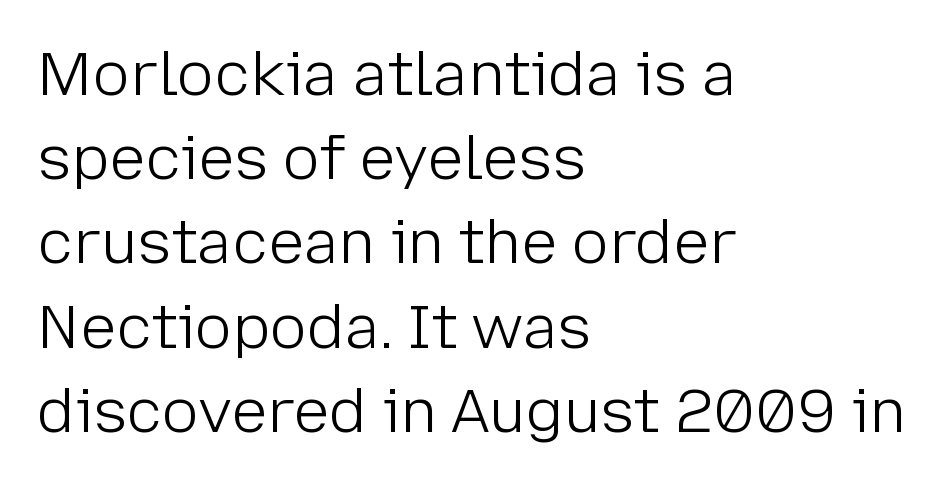
The image shows 61 px light sans-serif type, upright; set left-aligned, normal line spacing (1.38x), normal letter spacing, not underlined; low stroke contrast and a medium x-height.
